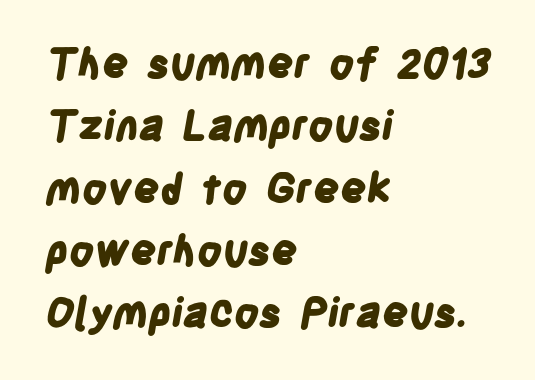
The image shows 41 px bold, condensed sans-serif type; set left-aligned, normal line spacing (1.52x), normal letter spacing, not underlined; low stroke contrast and a large x-height.
